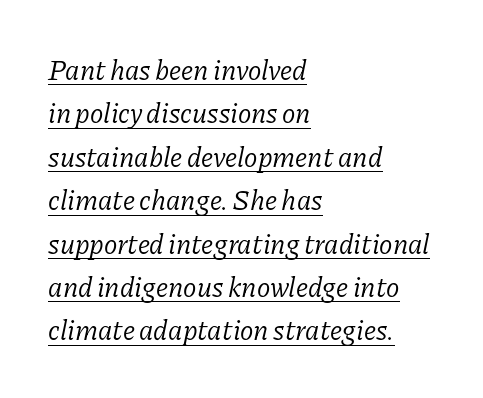
{"serif": "yes", "italic": "yes", "lean": "right", "slant_degrees": 11, "bold": "no", "weight": "light", "width": "normal", "stroke_contrast": "low", "x_height": "medium", "monospaced": "no", "underline": "yes", "align": "left", "line_spacing": "normal", "line_spacing_ratio": 1.55, "letter_spacing": "normal", "letter_spacing_em": 0.0, "glyph_px": 28}
